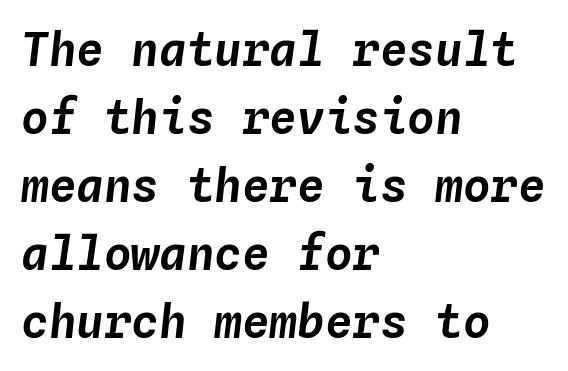
The image shows 46 px text type, italic (leaning right), monospaced; set left-aligned, normal line spacing (1.48x), normal letter spacing, not underlined; low stroke contrast and a medium x-height.
